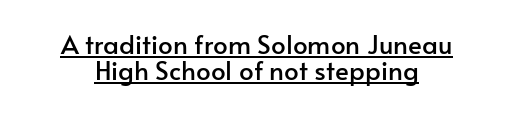
The specimen includes a rule beneath the text block's lines. If you measured baseline to baseline, you'd find a short distance. The lettering stays uniformly vertical, giving the passage a roman look. Students, note that the glyphs here touch the page at normal intervals. Horizontal alignment here is central, giving a formal, balanced look.
